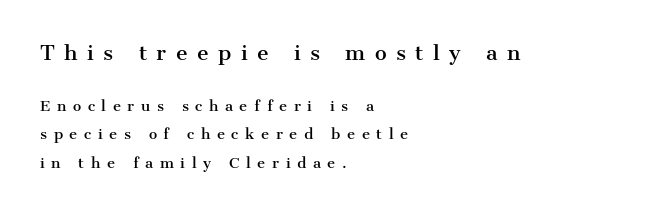
{"italic": "no", "underline": "no", "align": "left", "line_spacing": "loose", "line_spacing_ratio": 2.04, "letter_spacing": "wide", "letter_spacing_em": 0.47, "larger_block": "first", "size_ratio": 1.43, "glyph_px": 20}
